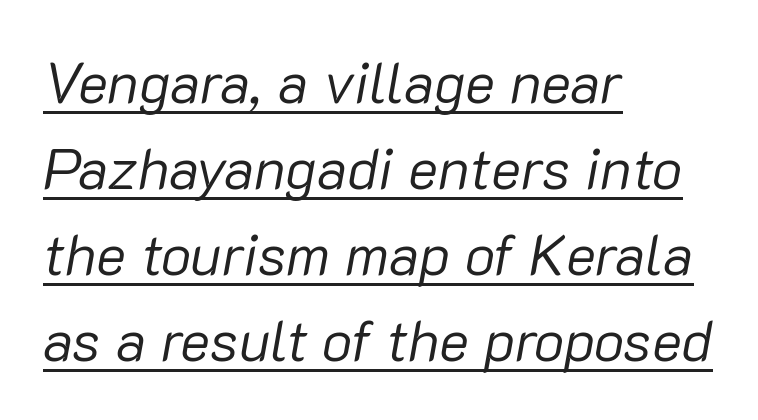
The axis of the letterforms is tilted away from vertical. The letters sit at their default tracking, neither squeezed nor spread. All the whitespace from short lines collects on the right. Each line of the rendering has a horizontal stroke beneath the glyphs. You could not count columns in this text — the font is proportionally spaced. This block has exactly the height ordinary leading produces.
